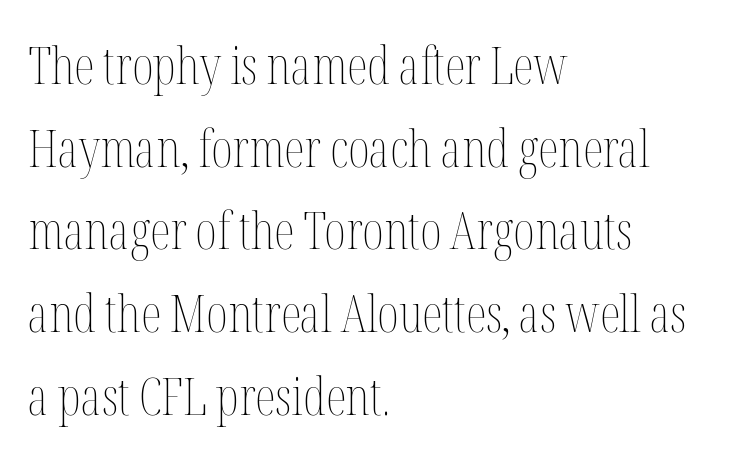
The image shows 52 px thin, condensed type, upright; set left-aligned, normal line spacing (1.59x), normal letter spacing, not underlined; medium stroke contrast and a medium x-height.
